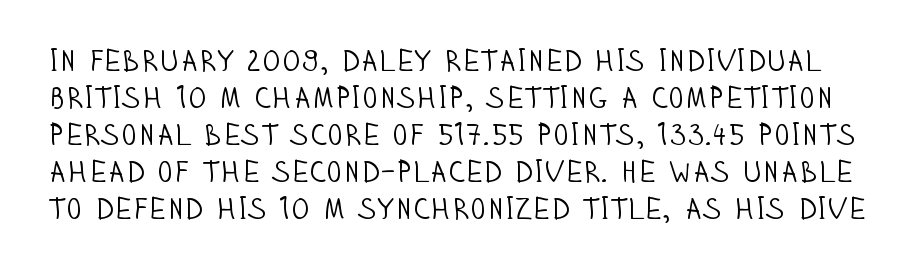
The image shows 30 px light, condensed sans-serif type, upright; set line spacing 1.23x, normal letter spacing, not underlined; low stroke contrast and a large x-height.
